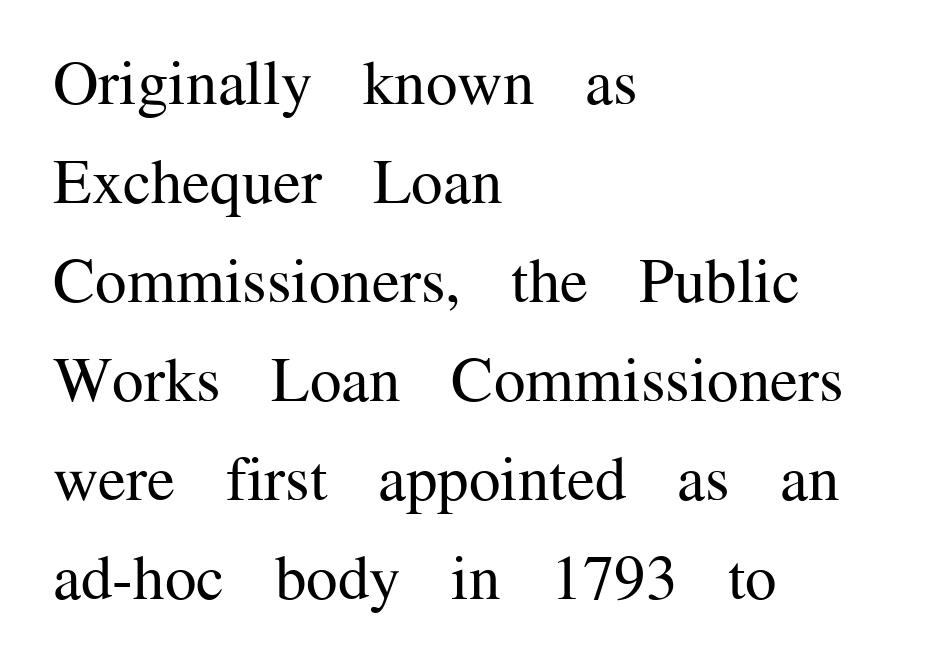
Q: Is the text bold? A: No.
Q: Is the text italic (slanted)? A: No, it is upright.
Q: Is the typeface a serif or a sans-serif typeface? A: Serif.
Q: Is the text underlined? A: No.
Q: How is the paragraph aligned? A: Left-aligned.
Q: Is the spacing between letters normal or unusually wide? A: Normal.
Q: Is the spacing between lines tight, normal or loose? A: Normal.
Q: Width (condensed, normal, or wide)? A: Normal.
Q: Stroke contrast? A: Medium.
Q: x-height? A: Medium.
Q: Monospaced? A: No.
